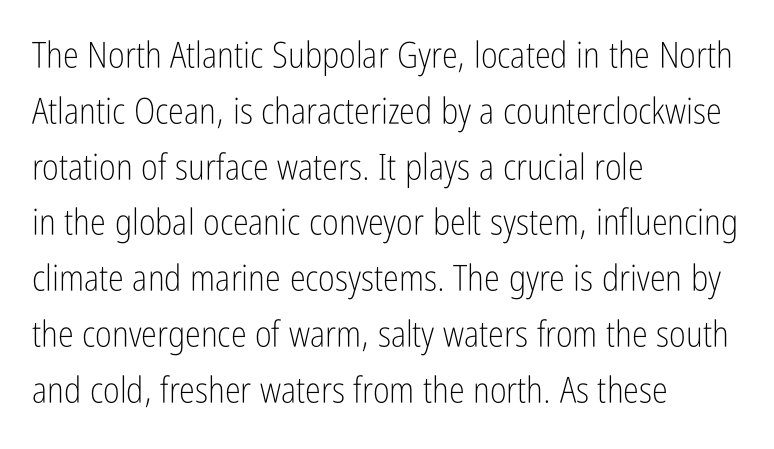
{"serif": "no", "italic": "no", "bold": "no", "weight": "light", "width": "condensed", "stroke_contrast": "low", "x_height": "medium", "monospaced": "no", "underline": "no", "align": "left", "line_spacing": "normal", "line_spacing_ratio": 1.55, "letter_spacing": "normal", "letter_spacing_em": 0.0, "glyph_px": 36}
